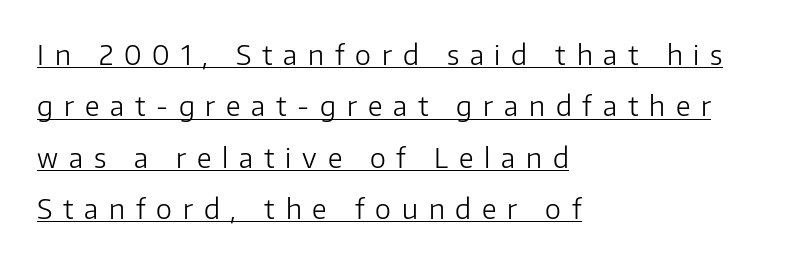
{"italic": "no", "bold": "no", "underline": "yes", "align": "left", "line_spacing": "loose", "line_spacing_ratio": 1.9, "letter_spacing": "wide", "letter_spacing_em": 0.4, "glyph_px": 27}
